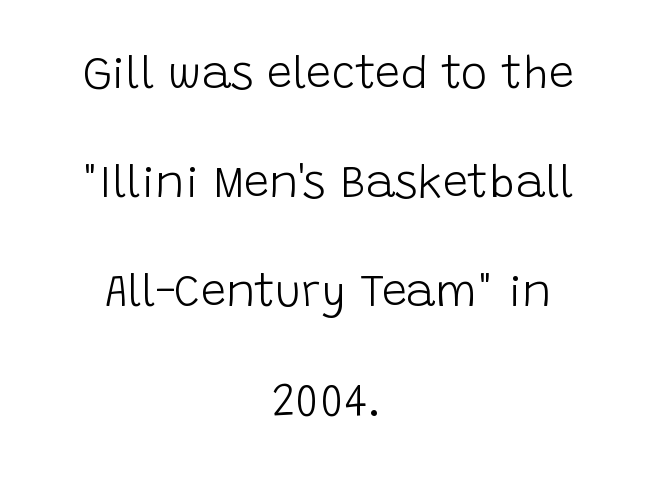
The image shows 45 px light sans-serif type, upright; set centered, loose line spacing (2.42x), normal letter spacing, not underlined; low stroke contrast and a large x-height.
